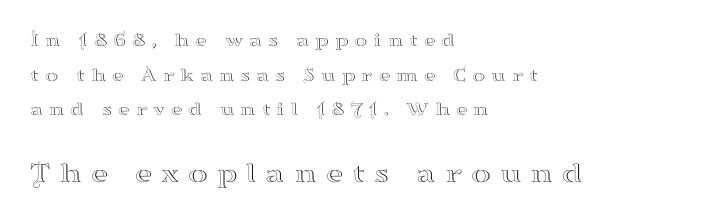
Q: Is the text italic (slanted)? A: No, it is upright.
Q: Is the typeface a serif or a sans-serif typeface? A: Serif.
Q: Is the text underlined? A: No.
Q: How is the paragraph aligned? A: Left-aligned.
Q: Is the spacing between letters normal or unusually wide? A: Unusually wide.
Q: Which block of text is set in a larger size, the first (top) or the second (bottom)? A: The second (bottom) one.
Q: Width (condensed, normal, or wide)? A: Wide.
Q: Stroke contrast? A: High.
Q: x-height? A: Small.
Q: Monospaced? A: No.
